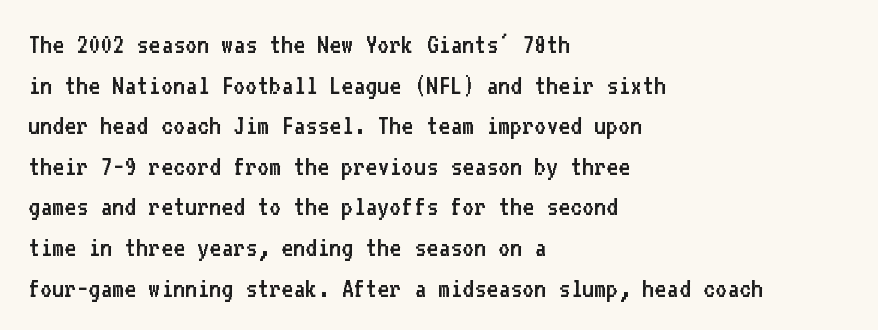
{"serif": "no", "italic": "no", "bold": "no", "weight": "regular", "width": "normal", "stroke_contrast": "low", "x_height": "medium", "monospaced": "yes", "underline": "no", "align": "left", "line_spacing": "normal", "line_spacing_ratio": 1.4, "letter_spacing": "normal", "letter_spacing_em": 0.0, "glyph_px": 29}
